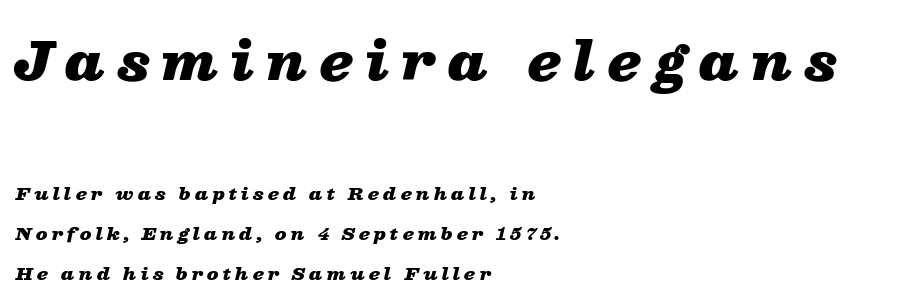
Every letter is thick-stroked: bold, no question. A typesetter would call this proportional, since set widths differ per character. The rendering anchors every line to the left-hand side. The tracking jumps out immediately: characters are airy and widely separated. Line spacing here is loose.
